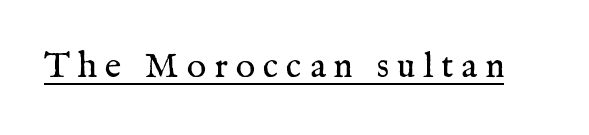
The image shows 36 px regular-weight serif type, upright; set unusually wide letter spacing (+0.22 em), underlined; medium stroke contrast and a medium x-height.
